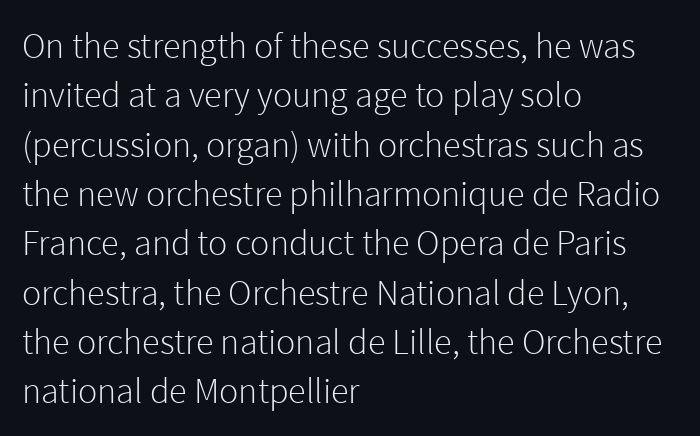
Weight: regular or lighter. Observe the ordinary spacing: letters are neighbours, not strangers. This sample has the flowing, uneven cadence of proportional lettering. The typography opts for an upright posture over an oblique one. Is there much room between lines? A standard amount, neither cramped nor airy. Which margin do the lines hug? The left one — the right edge is uneven.
